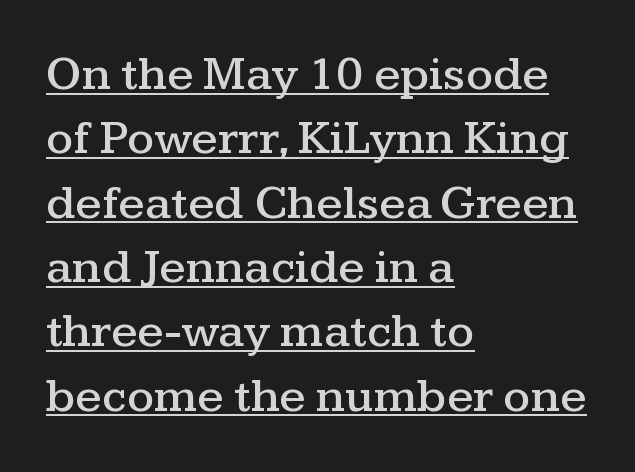
Looks like regular typesetting: each glyph gets only the width it needs. Standard letterfit; no display-style spreading of the glyphs. The lines sit at an ordinary, default distance from one another. Every stem runs plumb, perpendicular to the baseline.
